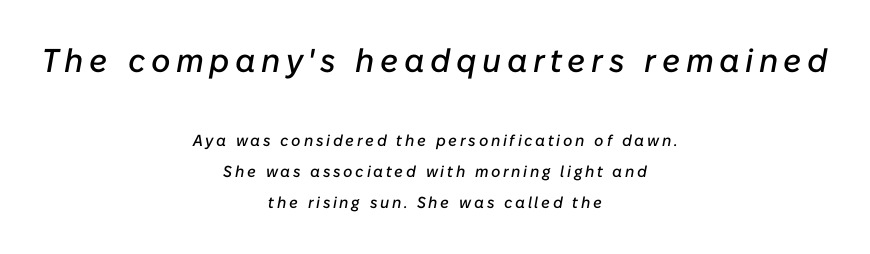
{"italic": "yes", "lean": "right", "slant_degrees": 10, "width": "normal", "stroke_contrast": "low", "x_height": "medium", "monospaced": "no", "underline": "no", "align": "center", "line_spacing": "loose", "line_spacing_ratio": 1.91, "larger_block": "first", "size_ratio": 2.06, "glyph_px": 33}
